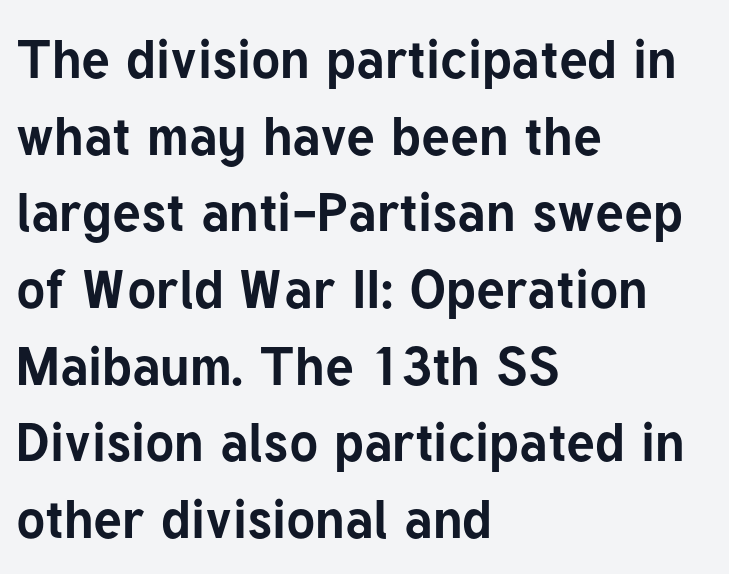
The image shows 54 px bold sans-serif type, upright; set left-aligned, normal line spacing (1.42x), normal letter spacing, not underlined; low stroke contrast and a medium x-height.
